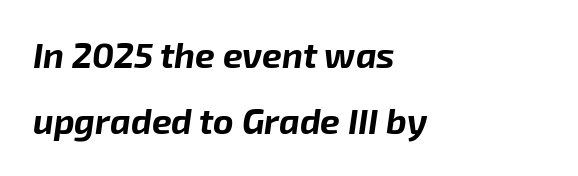
The image shows 35 px bold type, italic (leaning right); set left-aligned, loose line spacing (1.9x), normal letter spacing, not underlined; low stroke contrast and a medium x-height.
